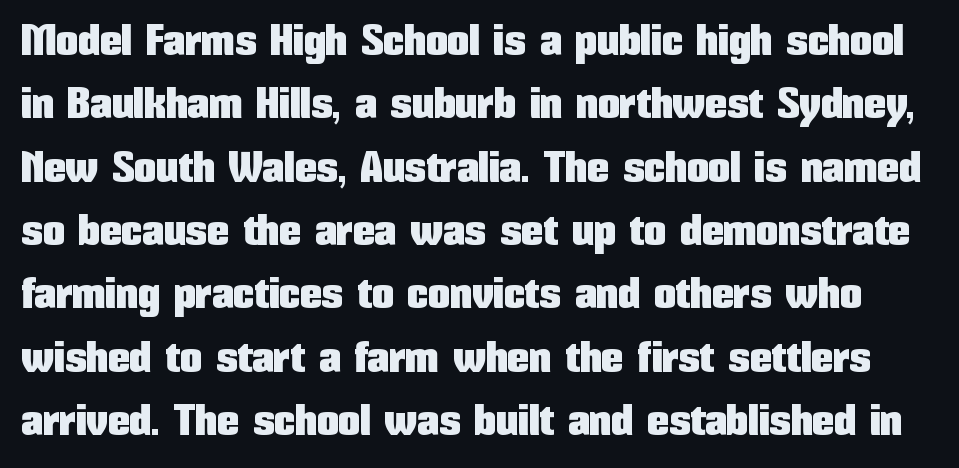
Lines of text with bare space underneath. No feet cap the strokes, marking this as sans-serif type. The typography opts for an upright posture over an oblique one. Inter-character spacing is left at the font's built-in metrics.
